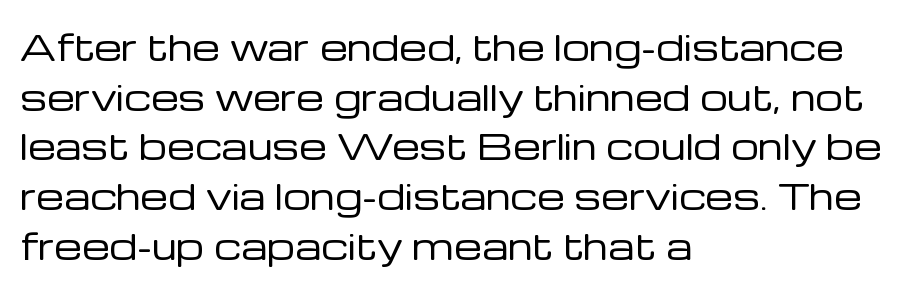
The image shows 35 px regular-weight sans-serif type, upright; set left-aligned, normal line spacing (1.42x), normal letter spacing, not underlined; low stroke contrast and a medium x-height.
